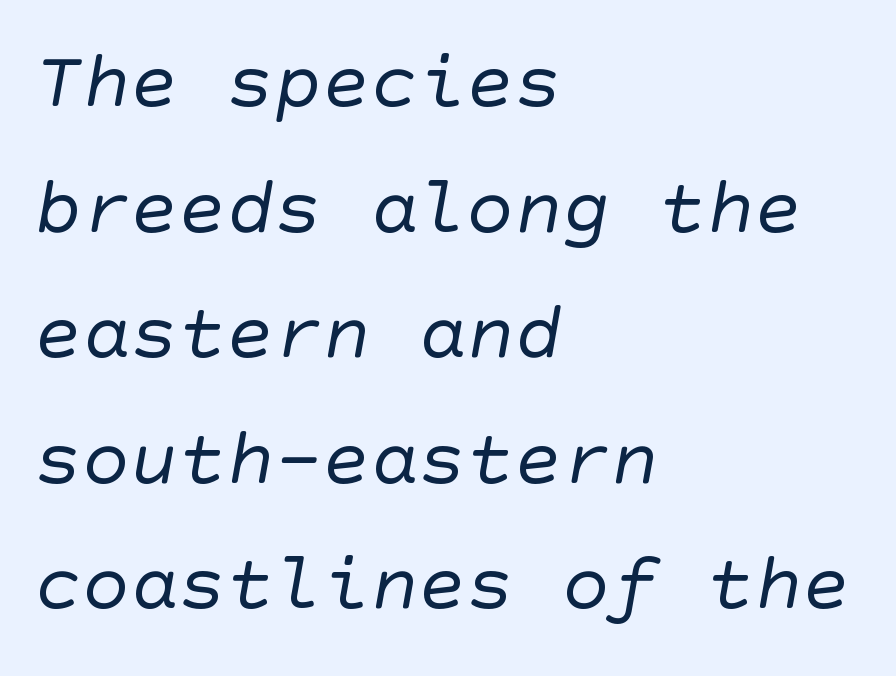
{"serif": "no", "bold": "no", "weight": "regular", "width": "normal", "stroke_contrast": "low", "x_height": "large", "underline": "no", "align": "left", "line_spacing": "normal", "line_spacing_ratio": 1.57, "letter_spacing": "normal", "letter_spacing_em": 0.0, "glyph_px": 80}
